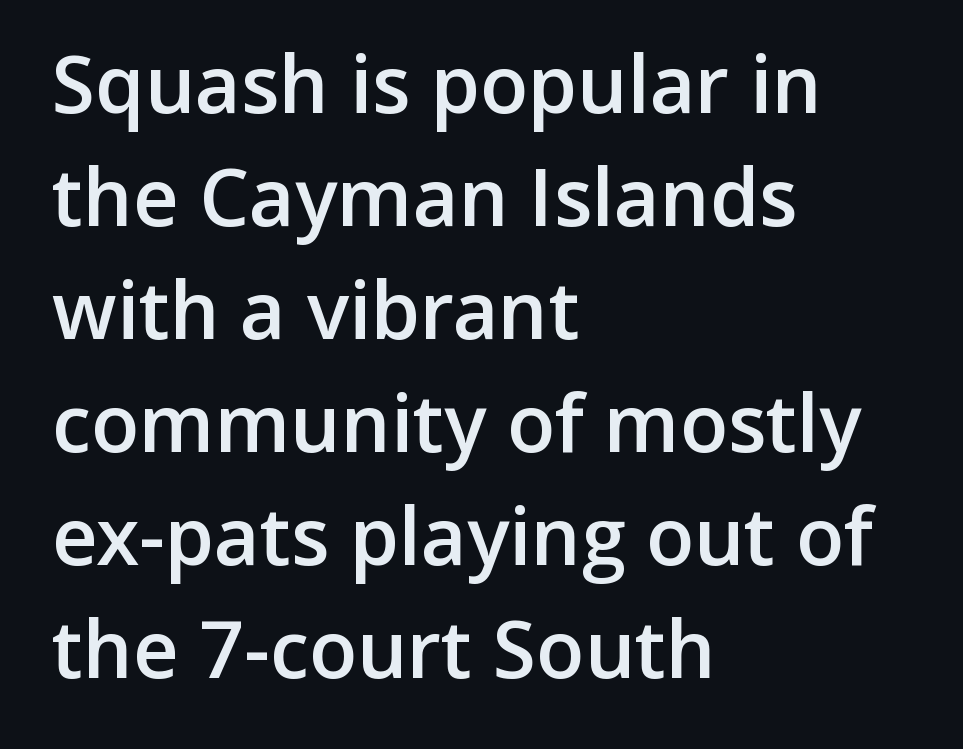
{"serif": "no", "italic": "no", "bold": "semi", "weight": "semibold", "width": "normal", "stroke_contrast": "low", "x_height": "medium", "monospaced": "no", "underline": "no", "align": "left", "line_spacing": "normal", "line_spacing_ratio": 1.43, "letter_spacing": "normal", "letter_spacing_em": 0.0, "glyph_px": 79}
